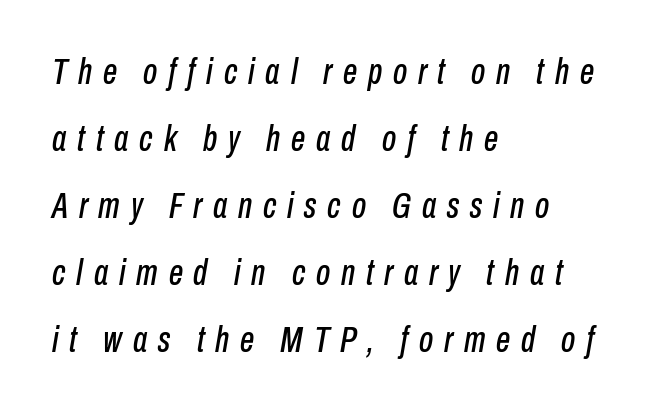
Q: Is the text italic (slanted)? A: Yes, it leans right by about 10 degrees.
Q: Is the text underlined? A: No.
Q: How is the paragraph aligned? A: Left-aligned.
Q: Is the spacing between letters normal or unusually wide? A: Unusually wide.
Q: Width (condensed, normal, or wide)? A: Condensed.
Q: Stroke contrast? A: Low.
Q: x-height? A: Medium.
Q: Monospaced? A: No.
